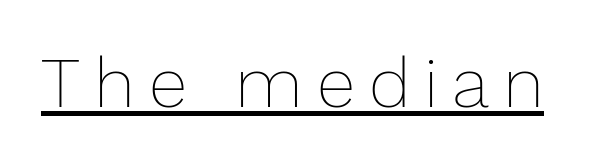
Q: Is the text bold? A: No.
Q: Is the text italic (slanted)? A: No, it is upright.
Q: Is the text underlined? A: Yes.
Q: Is the spacing between letters normal or unusually wide? A: Unusually wide.
Q: Width (condensed, normal, or wide)? A: Normal.
Q: Stroke contrast? A: Low.
Q: x-height? A: Medium.
Q: Monospaced? A: No.
